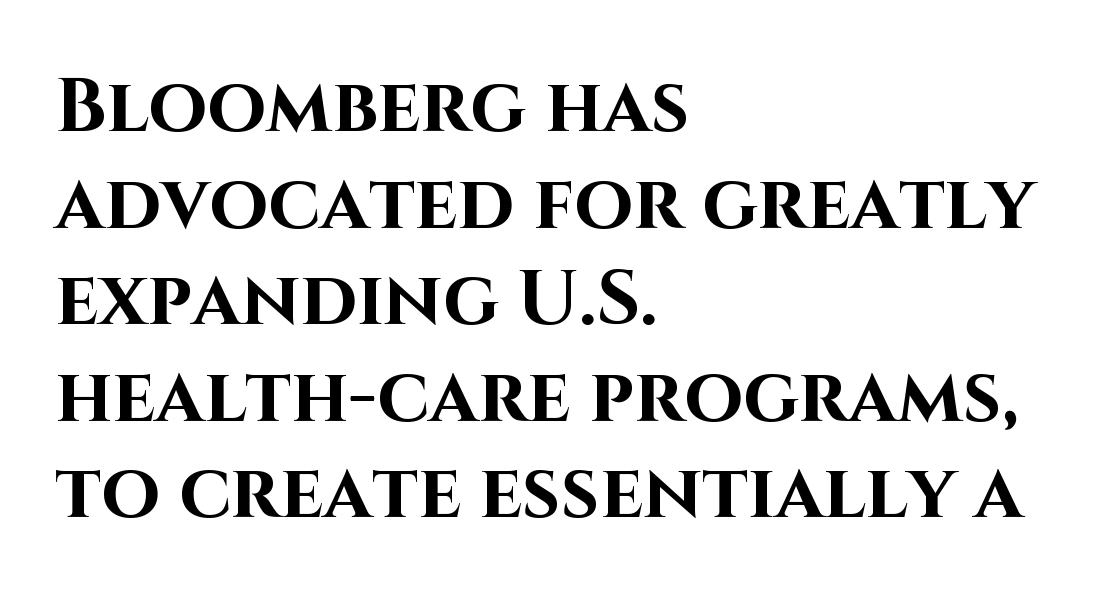
How are the letters spaced? Ordinarily, with no added tracking. Looks like regular typesetting: each glyph gets only the width it needs. Look at the stroke-to-counter ratio: heavy, a bold. Left-aligned paragraph, ragged on the right. Rule under the text: the space is simply empty. Italic? Not at all — the glyphs are vertical.
